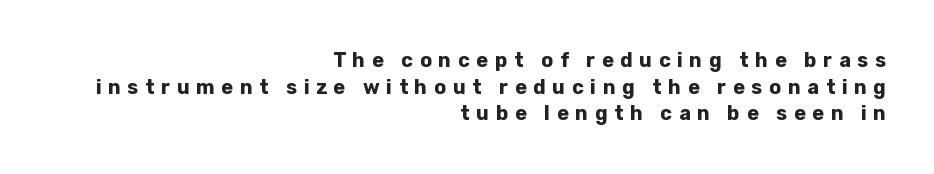
Q: Is the text bold? A: Yes.
Q: Is the text italic (slanted)? A: No, it is upright.
Q: Is the text underlined? A: No.
Q: How is the paragraph aligned? A: Right-aligned.
Q: Is the spacing between letters normal or unusually wide? A: Unusually wide.
Q: Is the spacing between lines tight, normal or loose? A: Normal.
